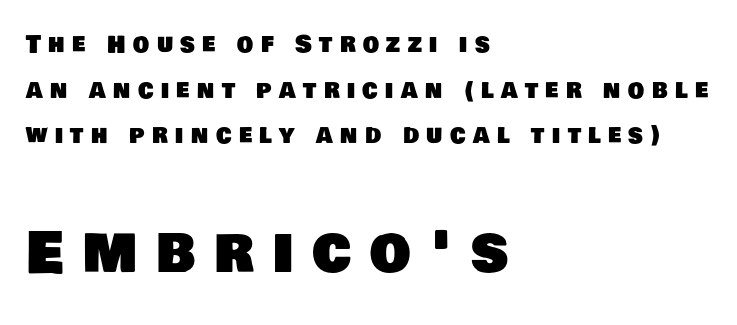
The image shows 58 px sans-serif type; set left-aligned, loose line spacing (1.98x), unusually wide letter spacing (+0.32 em), not underlined; the second (bottom) block is 2.52x larger; low stroke contrast and a large x-height.
